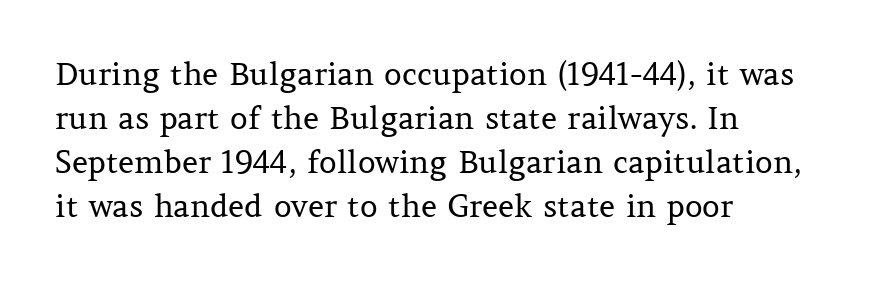
These lines are rendered in a variable-pitch font. Type without underlining. Left-aligned paragraph, ragged on the right. The space between consecutive lines is moderate. These glyphs show unthickened strokes, regular width or finer. Here the glyphs are tracked normally, forming tight word shapes.
